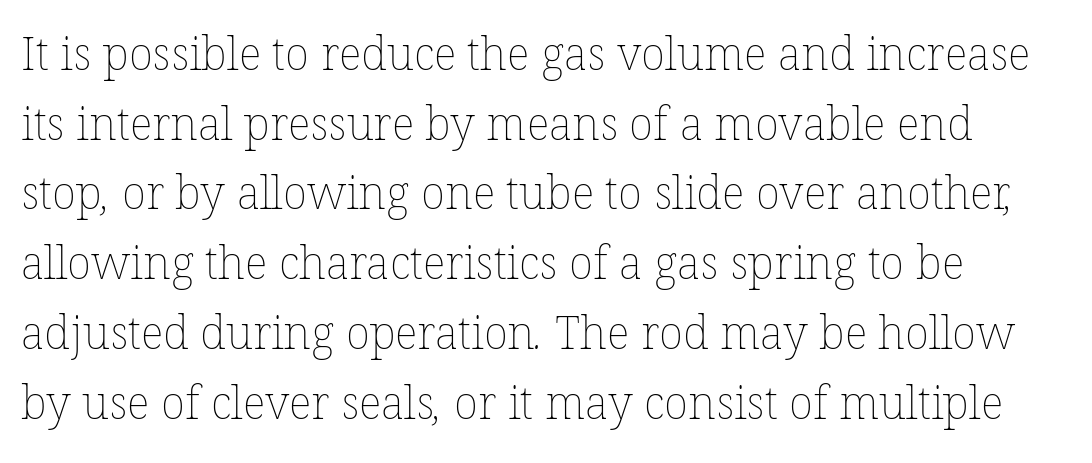
Q: Is the text bold? A: No.
Q: Is the text underlined? A: No.
Q: How is the paragraph aligned? A: Left-aligned.
Q: Is the spacing between letters normal or unusually wide? A: Normal.
Q: Is the spacing between lines tight, normal or loose? A: Normal.
Q: Width (condensed, normal, or wide)? A: Normal.
Q: Stroke contrast? A: Low.
Q: x-height? A: Medium.
Q: Monospaced? A: No.
